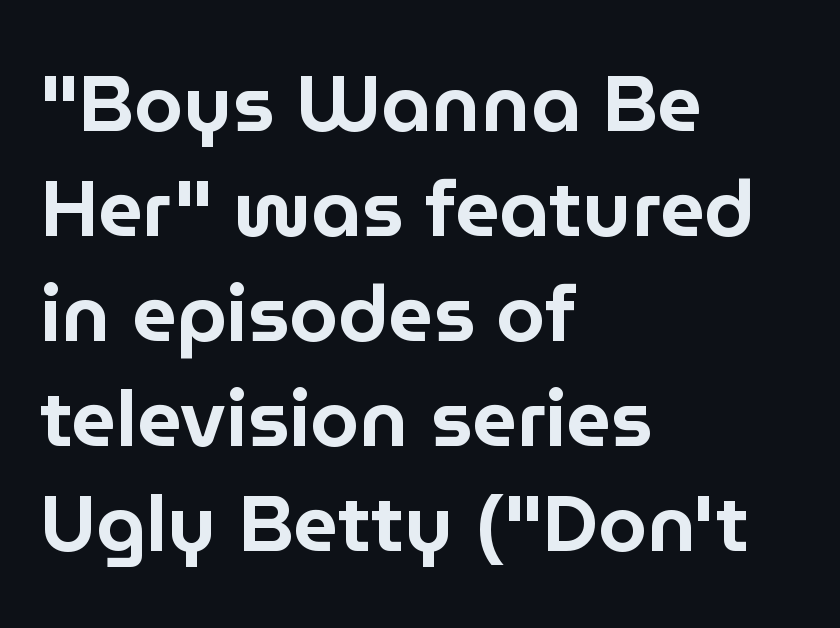
Q: Is the text italic (slanted)? A: No, it is upright.
Q: Is the typeface a serif or a sans-serif typeface? A: Sans-serif.
Q: Is the text underlined? A: No.
Q: How is the paragraph aligned? A: Left-aligned.
Q: Is the spacing between letters normal or unusually wide? A: Normal.
Q: Is the spacing between lines tight, normal or loose? A: Normal.
Q: Width (condensed, normal, or wide)? A: Normal.
Q: Stroke contrast? A: Low.
Q: x-height? A: Medium.
Q: Monospaced? A: No.
